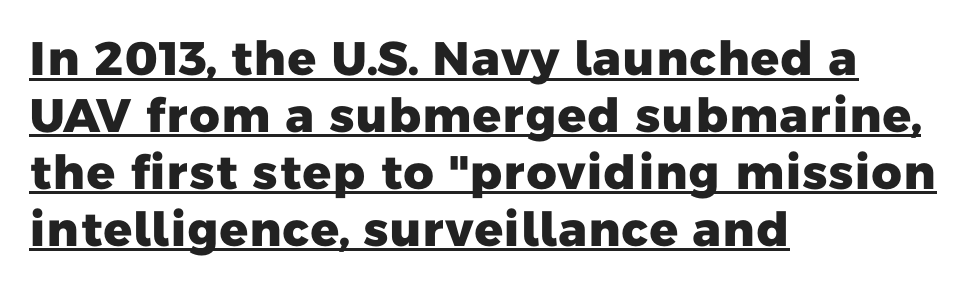
The image shows 47 px heavy sans-serif type; set left-aligned, line spacing 1.21x, normal letter spacing, underlined; low stroke contrast and a medium x-height.
